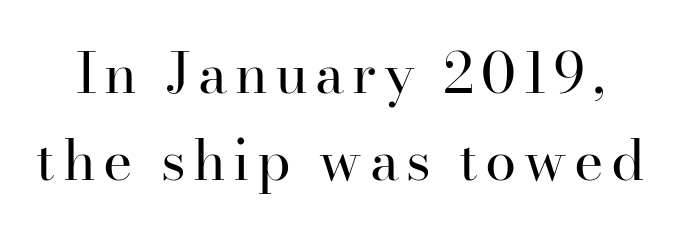
Q: Is the text bold? A: No.
Q: Is the text italic (slanted)? A: No, it is upright.
Q: Is the typeface a serif or a sans-serif typeface? A: Serif.
Q: Is the text underlined? A: No.
Q: Is the spacing between lines tight, normal or loose? A: Normal.
Q: Width (condensed, normal, or wide)? A: Normal.
Q: Stroke contrast? A: High.
Q: x-height? A: Small.
Q: Monospaced? A: No.
